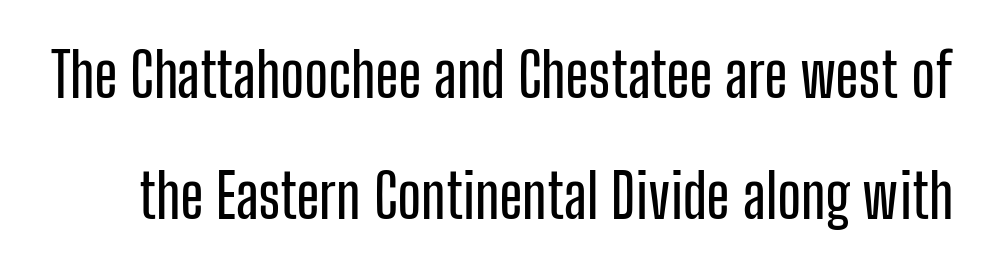
What stands out about the letter spacing? Nothing — it is the standard amount. A roman cut, with each character standing at attention. Note: no serifs on the glyphs. Each letter keeps its own natural width here, so spacing adapts to shape. A typesetter would call this leading open, well beyond the default.
